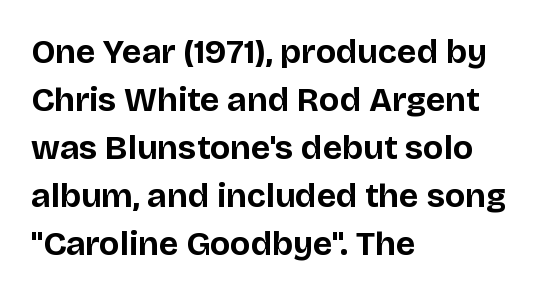
Q: Is the text bold? A: Yes.
Q: Is the text italic (slanted)? A: No, it is upright.
Q: Is the typeface a serif or a sans-serif typeface? A: Sans-serif.
Q: Is the text underlined? A: No.
Q: How is the paragraph aligned? A: Left-aligned.
Q: Is the spacing between letters normal or unusually wide? A: Normal.
Q: Is the spacing between lines tight, normal or loose? A: Normal.
Q: Width (condensed, normal, or wide)? A: Normal.
Q: Stroke contrast? A: Low.
Q: x-height? A: Large.
Q: Monospaced? A: No.
